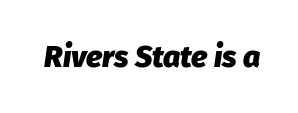
{"italic": "yes", "lean": "right", "slant_degrees": 8, "bold": "yes", "weight": "heavy", "width": "normal", "stroke_contrast": "low", "x_height": "medium", "monospaced": "no", "underline": "no", "letter_spacing": "normal", "letter_spacing_em": 0.0, "glyph_px": 30}
